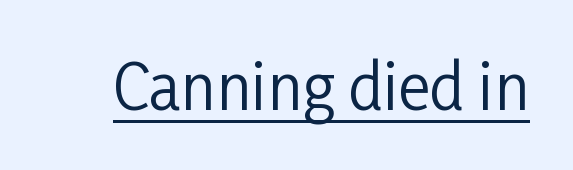
The image shows 62 px regular-weight, condensed sans-serif type, upright; set normal letter spacing, underlined; low stroke contrast and a medium x-height.
